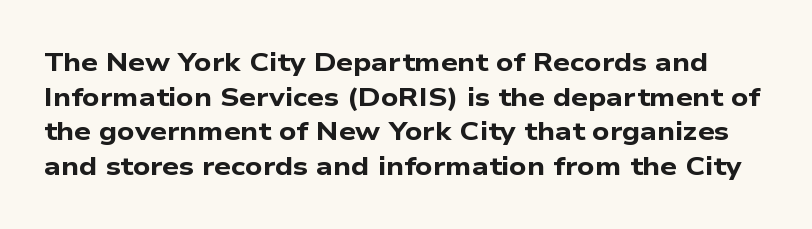
Q: Is the text bold? A: Yes.
Q: Is the text underlined? A: No.
Q: Is the spacing between letters normal or unusually wide? A: Normal.
Q: Is the spacing between lines tight, normal or loose? A: Normal.
